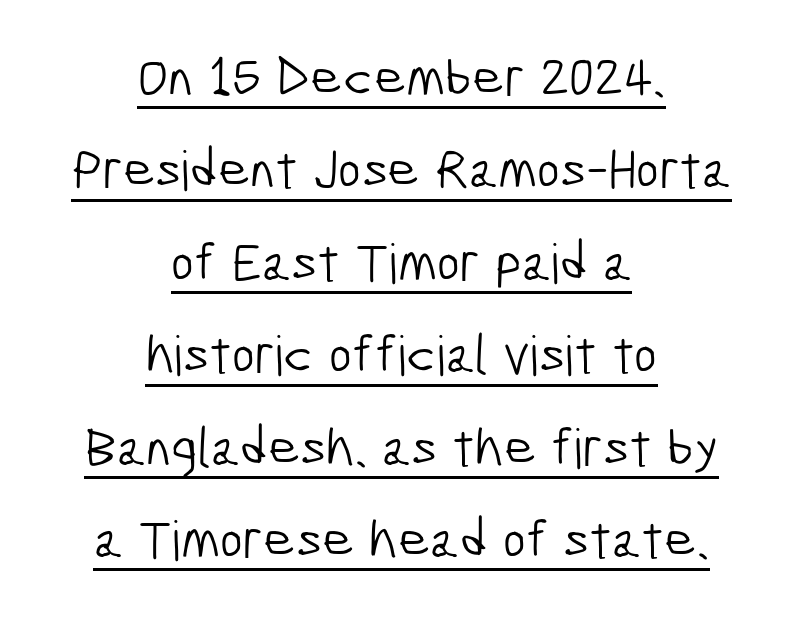
Q: Is the text bold? A: No.
Q: Is the typeface a serif or a sans-serif typeface? A: Sans-serif.
Q: Is the text underlined? A: Yes.
Q: How is the paragraph aligned? A: Centered.
Q: Is the spacing between letters normal or unusually wide? A: Normal.
Q: Is the spacing between lines tight, normal or loose? A: Normal.
Q: Width (condensed, normal, or wide)? A: Condensed.
Q: Stroke contrast? A: Low.
Q: x-height? A: Medium.
Q: Monospaced? A: No.
